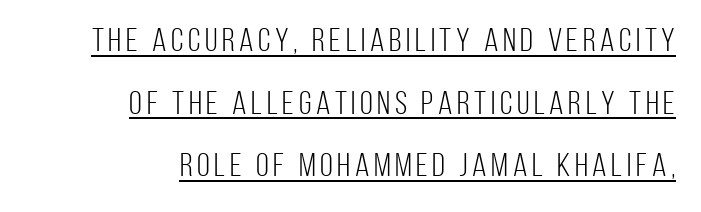
Q: Is the text bold? A: No.
Q: Is the text italic (slanted)? A: No, it is upright.
Q: Is the typeface a serif or a sans-serif typeface? A: Sans-serif.
Q: Is the text underlined? A: Yes.
Q: How is the paragraph aligned? A: Right-aligned.
Q: Is the spacing between lines tight, normal or loose? A: Loose.
Q: Width (condensed, normal, or wide)? A: Condensed.
Q: Stroke contrast? A: Low.
Q: x-height? A: Large.
Q: Monospaced? A: No.
